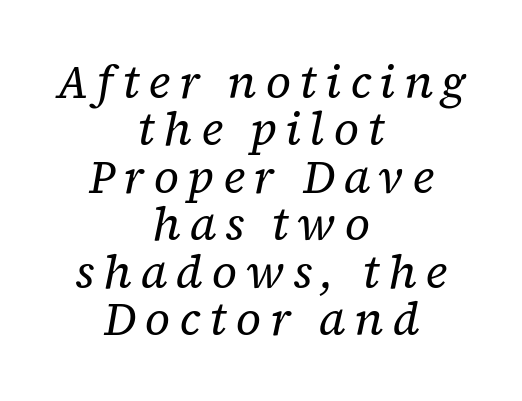
{"serif": "yes", "italic": "yes", "lean": "right", "slant_degrees": 12, "bold": "no", "weight": "regular", "width": "normal", "stroke_contrast": "low", "x_height": "medium", "monospaced": "no", "underline": "no", "align": "center", "line_spacing": "tight", "line_spacing_ratio": 1.03, "glyph_px": 46}
